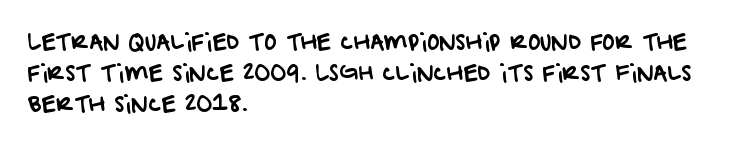
Rule under the text: the space is simply empty. Nobody touched the tracking dial on this one. Successive baselines arrive at the customary interval. Caption: multi-line text, flush left, ragged right.
